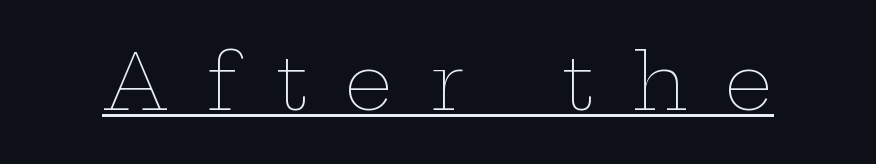
{"italic": "no", "bold": "no", "weight": "thin", "width": "wide", "stroke_contrast": "low", "x_height": "medium", "monospaced": "no", "underline": "yes", "letter_spacing": "wide", "letter_spacing_em": 0.48, "glyph_px": 77}
